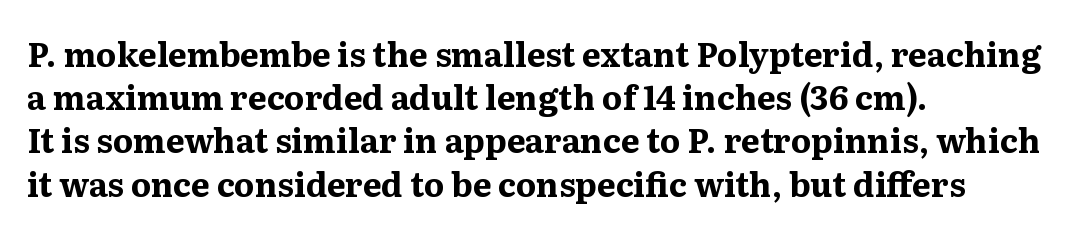
The image shows 33 px bold serif type, upright; set left-aligned, normal line spacing (1.31x), normal letter spacing, not underlined; medium stroke contrast and a medium x-height.
